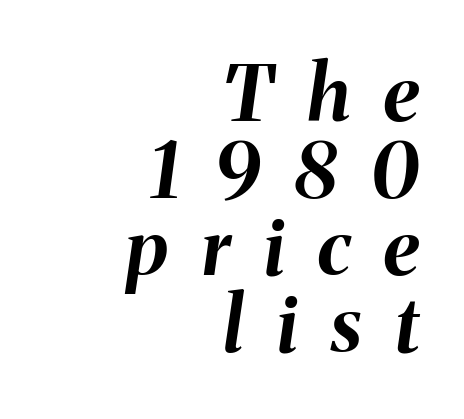
The image shows 77 px bold type, italic (leaning right); set right-aligned, tight line spacing (1.0x), unusually wide letter spacing (+0.44 em), not underlined; medium stroke contrast and a medium x-height.
